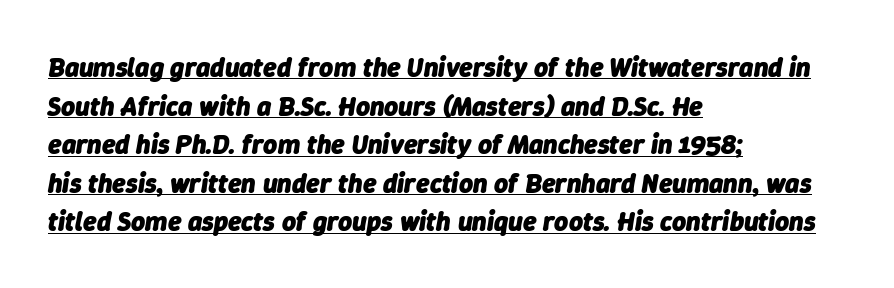
The image shows 27 px bold type, italic (leaning right); set left-aligned, normal line spacing (1.43x), normal letter spacing, underlined.
